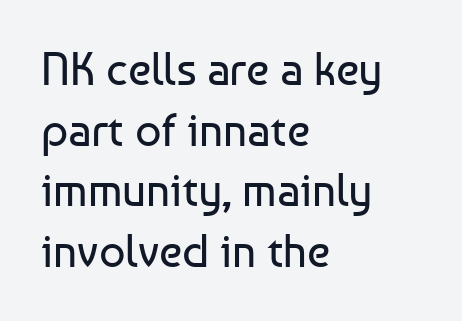
Q: Is the text bold? A: No.
Q: Is the text italic (slanted)? A: No, it is upright.
Q: Is the typeface a serif or a sans-serif typeface? A: Sans-serif.
Q: Is the text underlined? A: No.
Q: How is the paragraph aligned? A: Left-aligned.
Q: Is the spacing between letters normal or unusually wide? A: Normal.
Q: Is the spacing between lines tight, normal or loose? A: Normal.
Q: Width (condensed, normal, or wide)? A: Normal.
Q: Stroke contrast? A: Low.
Q: x-height? A: Medium.
Q: Monospaced? A: No.
